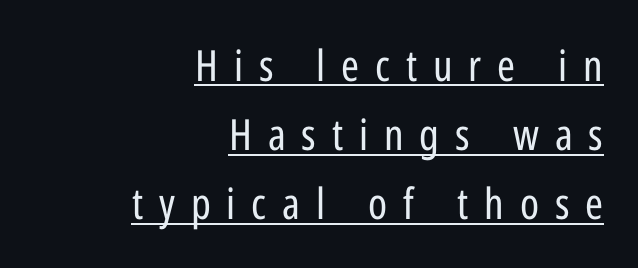
Regular leading. Check the space under the baseline: a stroke is drawn there. In terms of posture, this sample is upright. Letter spacing: wide. The compositor pushed each line to the right boundary. Check where the strokes stop: nothing finishes them off — pure sans.
